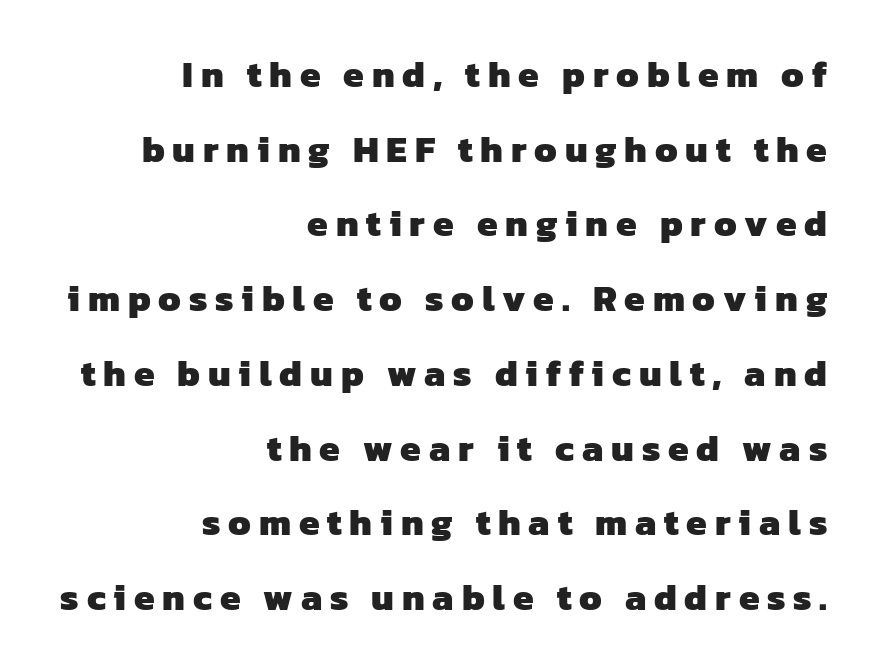
Q: Is the text bold? A: Yes.
Q: Is the typeface a serif or a sans-serif typeface? A: Sans-serif.
Q: Is the text underlined? A: No.
Q: How is the paragraph aligned? A: Right-aligned.
Q: Is the spacing between letters normal or unusually wide? A: Unusually wide.
Q: Is the spacing between lines tight, normal or loose? A: Loose.
Q: Width (condensed, normal, or wide)? A: Normal.
Q: Stroke contrast? A: Low.
Q: x-height? A: Medium.
Q: Monospaced? A: No.
